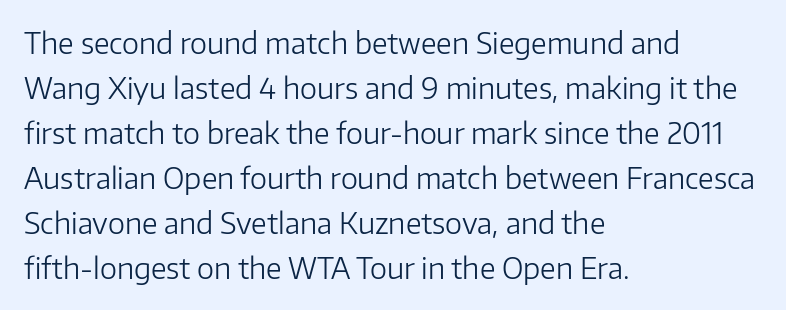
Stroke thickness stays within the range of a standard reading face or lighter. Clear beneath every line of the passage. A normal amount of white space separates one row of letters from the next. Horizontally, the lines are justified to the leading edge only.
